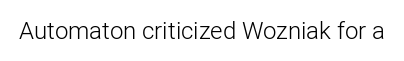
Only glyphs here, with clear space below each row. Notice how the stems are strictly vertical — no italics here. Between one letter and the next there's only the usual sliver of space. Is this a heavy cut? Hardly; it is regular or lighter.
